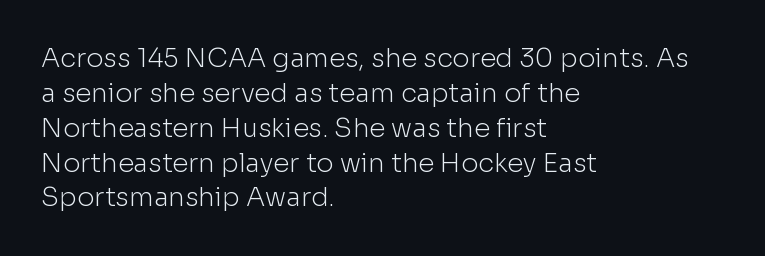
The image shows 26 px text type, upright; set left-aligned, normal line spacing (1.34x), normal letter spacing, not underlined.
